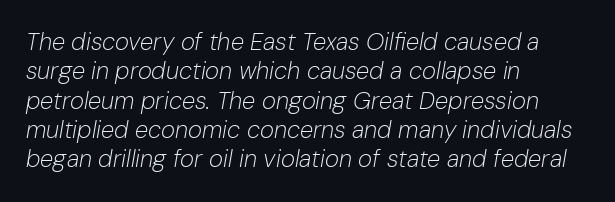
Q: Is the text bold? A: No.
Q: Is the text italic (slanted)? A: Yes, it leans right by about 10 degrees.
Q: Is the text underlined? A: No.
Q: How is the paragraph aligned? A: Left-aligned.
Q: Is the spacing between letters normal or unusually wide? A: Normal.
